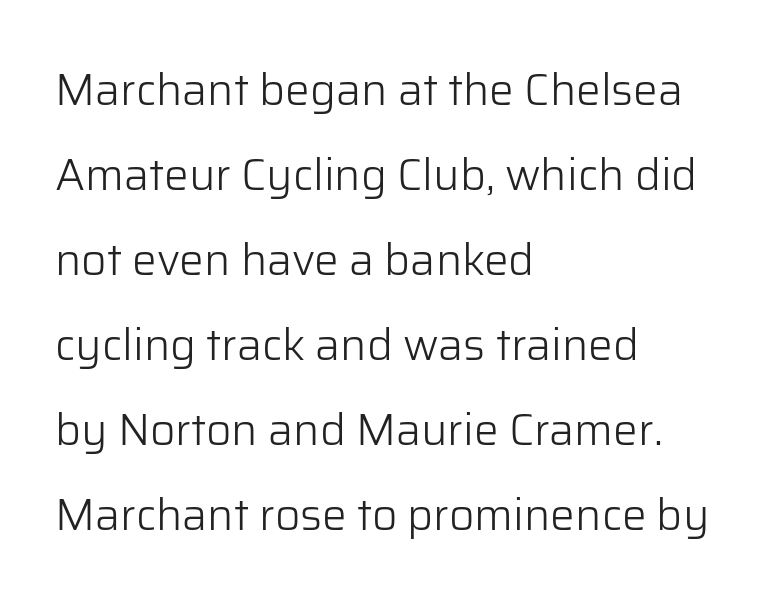
The image shows 44 px light sans-serif type, upright; set left-aligned, loose line spacing (1.93x), normal letter spacing, not underlined; low stroke contrast and a medium x-height.
